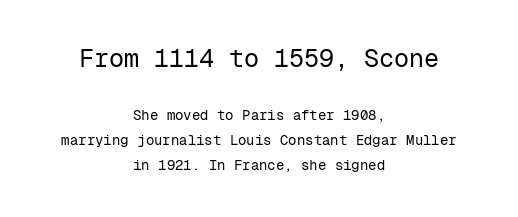
The weight tops out at a normal text grade. Which chunk is bigger? The first one — the top block dwarfs the bottom. Where is the straight margin? There isn't one; the lines are centered. Words float on clear page, feet unadorned.
